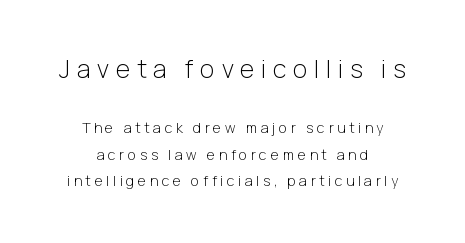
The image shows 25 px text type, upright; set centered, line spacing 1.89x, unusually wide letter spacing (+0.27 em), not underlined; the first (top) block is 1.79x larger.
